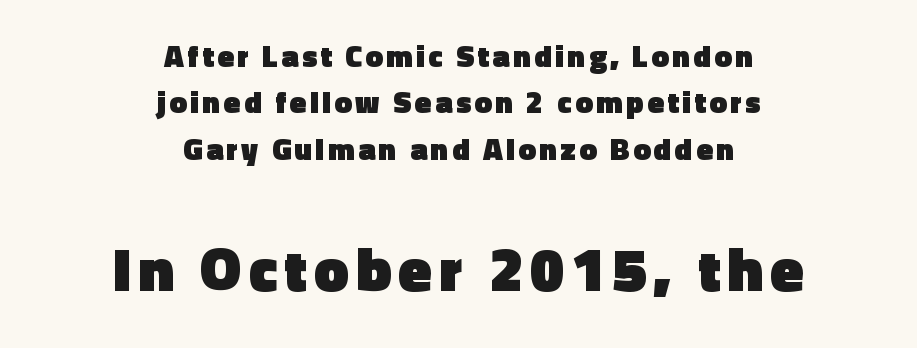
Strong, thick strokes mark this as bold type. Whoever set this made the second block the dominant, larger element. How would I describe the line gaps? Plain and ordinary. A clean baseline with only descenders dipping below it.
